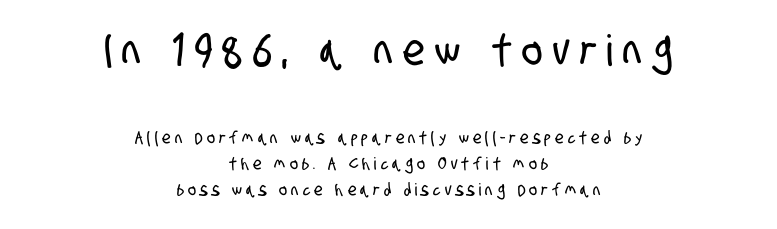
Q: Is the typeface a serif or a sans-serif typeface? A: Sans-serif.
Q: Is the text underlined? A: No.
Q: How is the paragraph aligned? A: Centered.
Q: Is the spacing between letters normal or unusually wide? A: Unusually wide.
Q: Is the spacing between lines tight, normal or loose? A: Normal.
Q: Which block of text is set in a larger size, the first (top) or the second (bottom)? A: The first (top) one.
Q: Width (condensed, normal, or wide)? A: Condensed.
Q: Stroke contrast? A: Low.
Q: x-height? A: Large.
Q: Monospaced? A: No.
